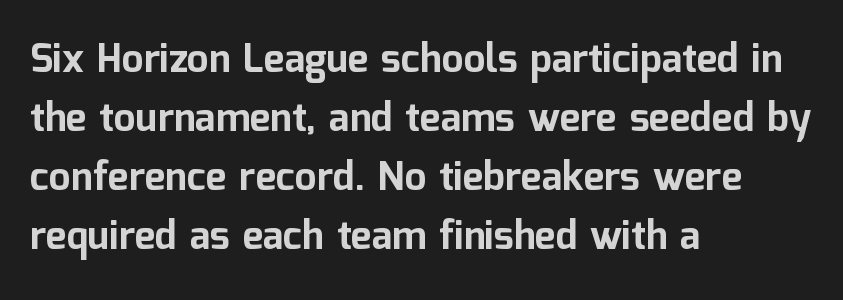
Q: Is the text bold? A: Yes.
Q: Is the text italic (slanted)? A: No, it is upright.
Q: Is the typeface a serif or a sans-serif typeface? A: Sans-serif.
Q: Is the text underlined? A: No.
Q: How is the paragraph aligned? A: Left-aligned.
Q: Is the spacing between letters normal or unusually wide? A: Normal.
Q: Is the spacing between lines tight, normal or loose? A: Normal.
Q: Width (condensed, normal, or wide)? A: Normal.
Q: Stroke contrast? A: Low.
Q: x-height? A: Medium.
Q: Monospaced? A: No.
